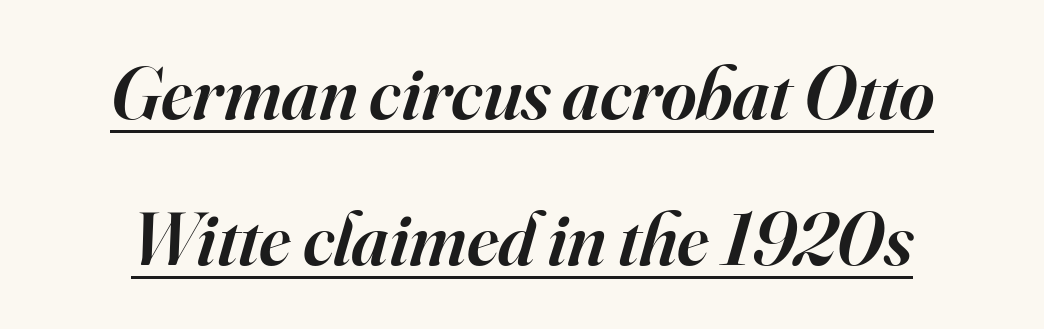
Q: Is the text bold? A: Semi-bold.
Q: Is the text italic (slanted)? A: Yes, it leans right by about 16 degrees.
Q: Is the typeface a serif or a sans-serif typeface? A: Serif.
Q: Is the text underlined? A: Yes.
Q: Is the spacing between letters normal or unusually wide? A: Normal.
Q: Is the spacing between lines tight, normal or loose? A: Loose.
Q: Width (condensed, normal, or wide)? A: Normal.
Q: Stroke contrast? A: High.
Q: x-height? A: Small.
Q: Monospaced? A: No.
